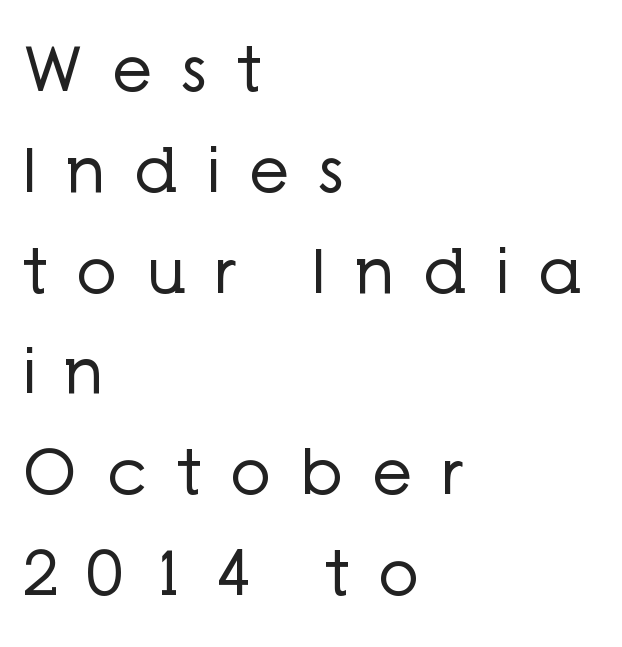
The line texture is sparse and dotted thanks to wide tracking. Stems and bowls with no extra thickness — not bold. The rendering uses natural spacing where letterforms have individual widths. Posture: straight, roman, zero tilt. The passage shown is not underscored anywhere.
